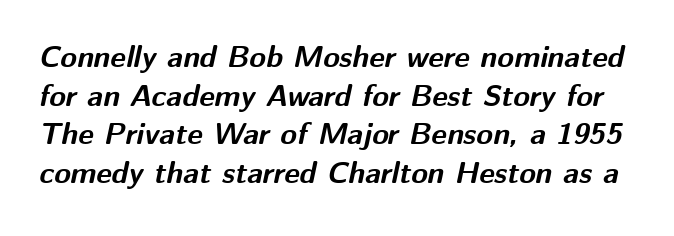
The image shows 30 px bold type, italic (leaning right); set normal line spacing (1.29x), normal letter spacing, not underlined; medium stroke contrast and a medium x-height.
